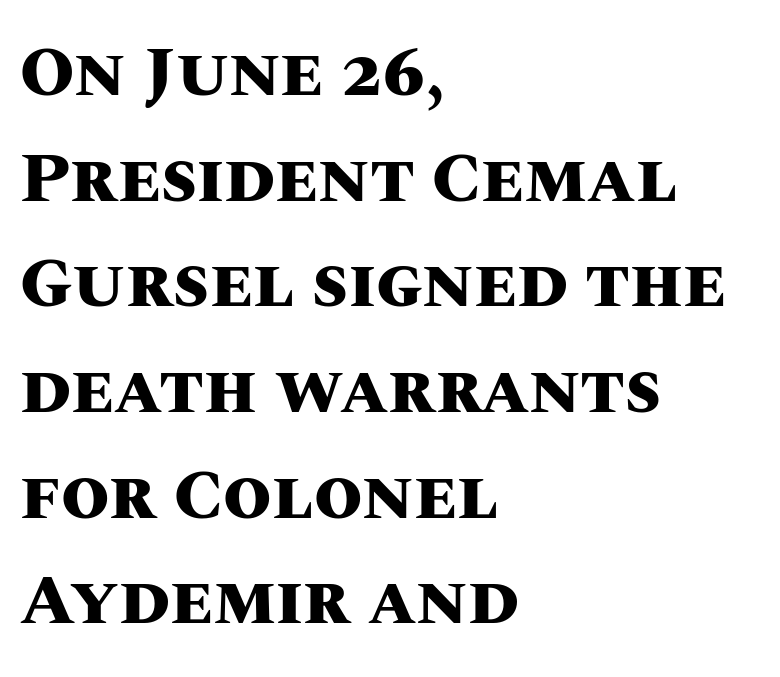
The image shows 70 px heavy type, upright; set left-aligned, normal line spacing (1.51x), normal letter spacing, not underlined; medium stroke contrast and a large x-height.
